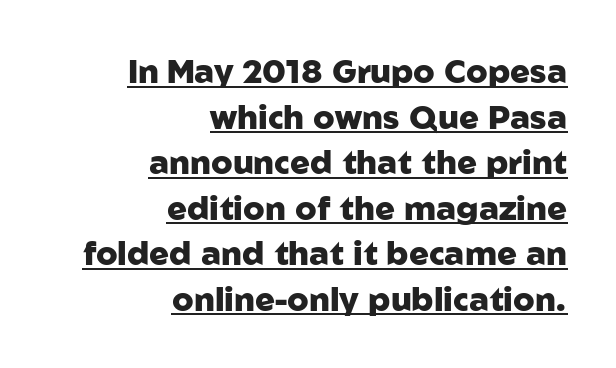
{"serif": "no", "italic": "no", "bold": "yes", "weight": "heavy", "width": "normal", "stroke_contrast": "low", "x_height": "medium", "monospaced": "no", "underline": "yes", "align": "right", "line_spacing": "normal", "line_spacing_ratio": 1.38, "letter_spacing": "normal", "letter_spacing_em": 0.0, "glyph_px": 33}
